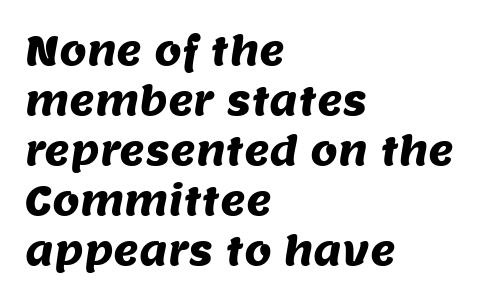
This rendering leaves character spacing at its baseline value. A classic flush-left, rag-right setting is used for this passage. Leading: standard. The foot of each line stays bare and open.
